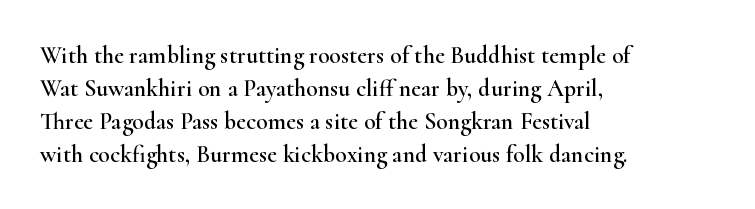
The type sits square on the baseline with zero lean. Students, observe: this is what conventionally led text looks like. Notice how the passage keeps a crisp vertical edge on the left only. Lines of text with bare space underneath.
